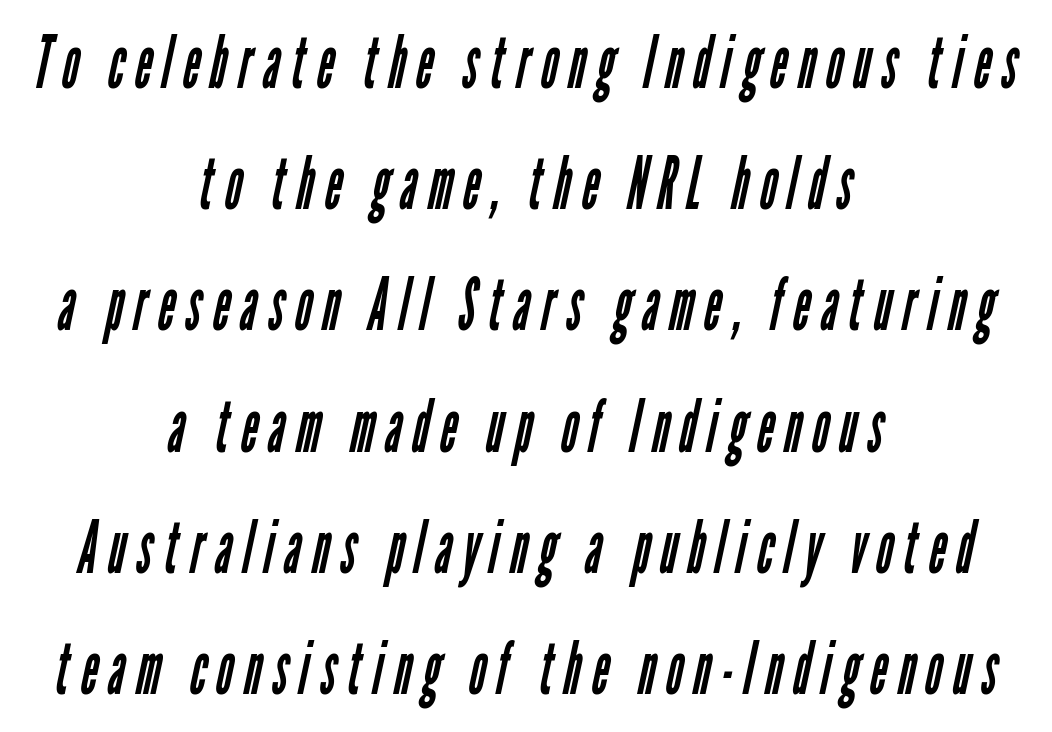
The image shows 73 px regular-weight, condensed sans-serif type; set centered, normal line spacing (1.66x), not underlined; low stroke contrast and a medium x-height.
